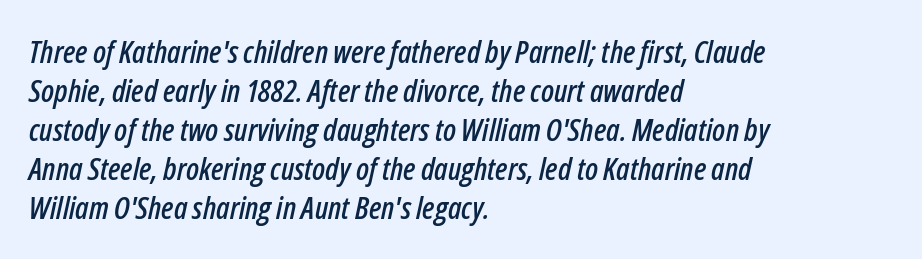
These lines were composed using italics. The paragraph shown leans on its left margin. These lines are rendered in a variable-pitch font. Lines of text with bare space underneath.
